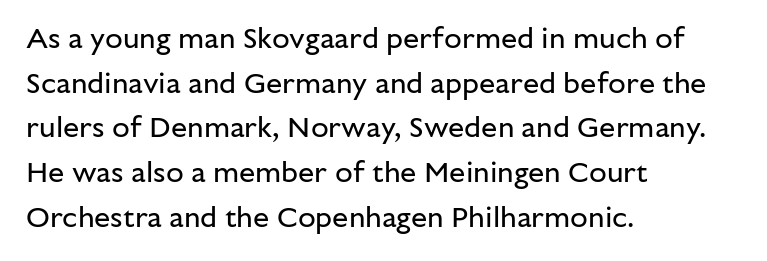
{"serif": "no", "italic": "no", "bold": "no", "weight": "regular", "width": "normal", "stroke_contrast": "low", "x_height": "medium", "monospaced": "no", "underline": "no", "align": "left", "line_spacing": "normal", "line_spacing_ratio": 1.54, "letter_spacing": "normal", "letter_spacing_em": 0.0, "glyph_px": 29}
